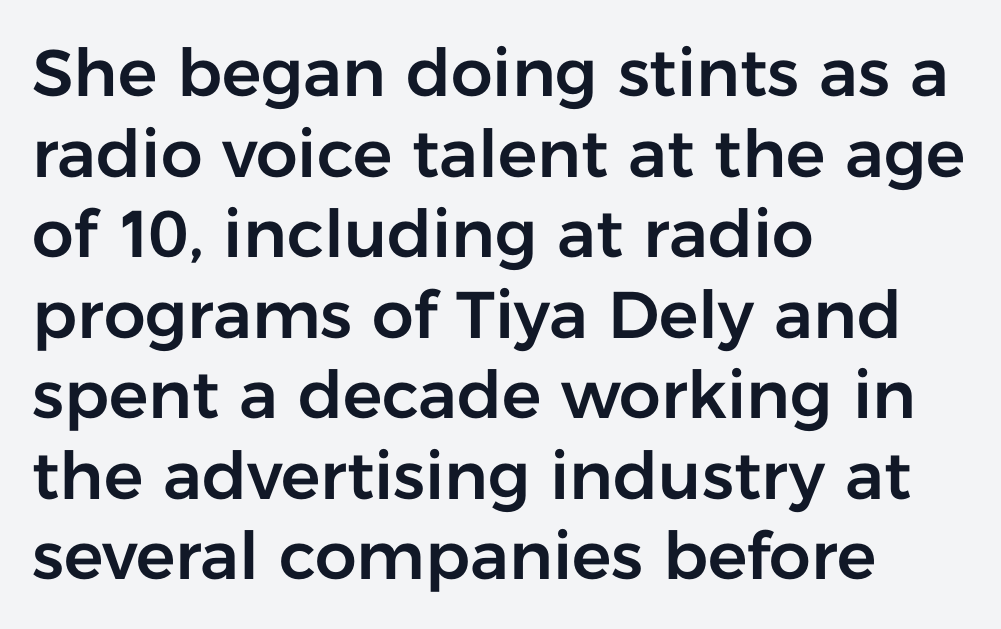
Q: Is the text italic (slanted)? A: No, it is upright.
Q: Is the typeface a serif or a sans-serif typeface? A: Sans-serif.
Q: Is the text underlined? A: No.
Q: How is the paragraph aligned? A: Left-aligned.
Q: Is the spacing between letters normal or unusually wide? A: Normal.
Q: Width (condensed, normal, or wide)? A: Normal.
Q: Stroke contrast? A: Low.
Q: x-height? A: Medium.
Q: Monospaced? A: No.
